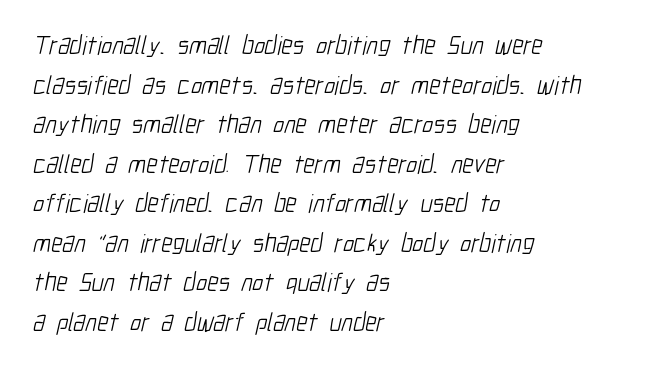
Q: Is the text bold? A: No.
Q: Is the text underlined? A: No.
Q: How is the paragraph aligned? A: Left-aligned.
Q: Is the spacing between letters normal or unusually wide? A: Normal.
Q: Is the spacing between lines tight, normal or loose? A: Normal.
